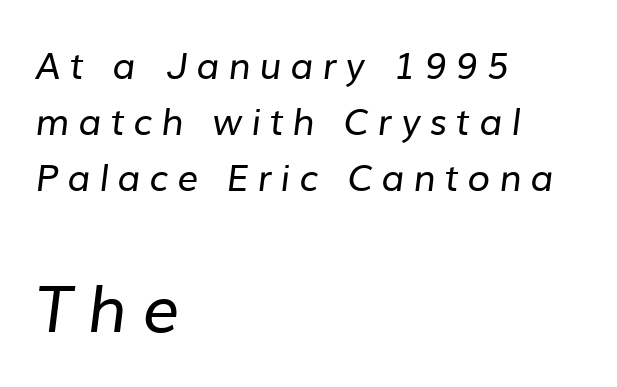
Casual observation: everything's shoved over to the left. Each word looks stretched out because of the extra space between its letters. Letters rest on an invisible, unmarked baseline. Stems here are at most as thick as an everyday book face. The rendering shows plain stroke endings on the letterforms — a sans-serif design. A normal amount of white space separates one row of letters from the next.
